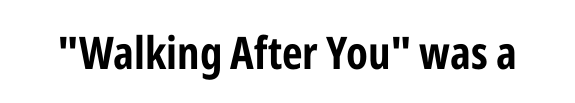
{"serif": "no", "italic": "no", "width": "condensed", "stroke_contrast": "low", "x_height": "medium", "monospaced": "no", "underline": "no", "letter_spacing": "normal", "letter_spacing_em": 0.0, "glyph_px": 45}
